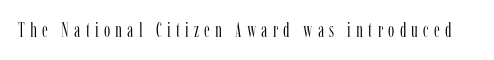
{"italic": "no", "bold": "no", "underline": "no", "letter_spacing": "wide", "letter_spacing_em": 0.26, "glyph_px": 20}
